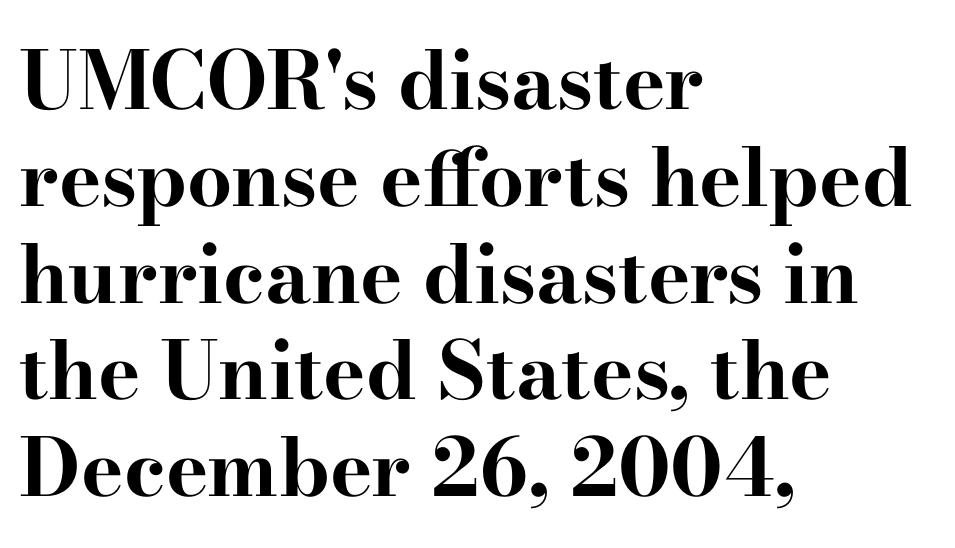
{"serif": "yes", "italic": "no", "bold": "yes", "weight": "bold", "width": "wide", "stroke_contrast": "high", "x_height": "small", "monospaced": "no", "underline": "no", "align": "left", "line_spacing_ratio": 1.21, "letter_spacing": "normal", "letter_spacing_em": 0.0, "glyph_px": 80}
